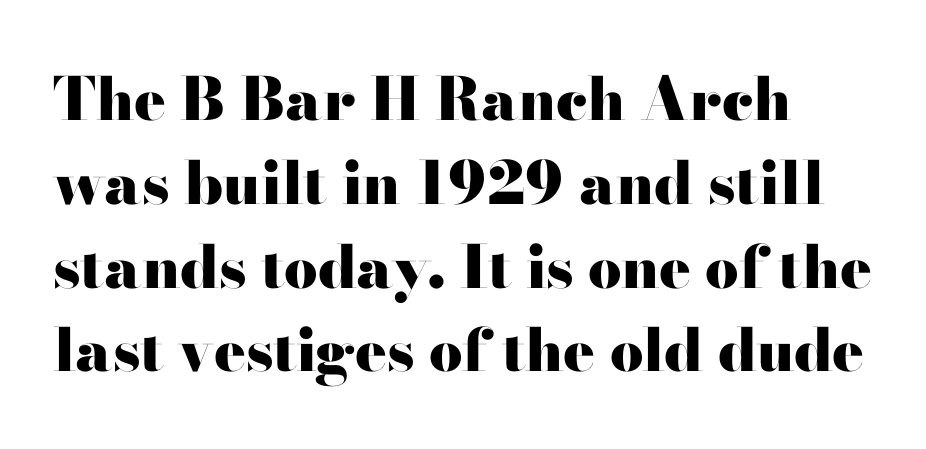
Q: Is the text bold? A: Yes.
Q: Is the text italic (slanted)? A: No, it is upright.
Q: Is the typeface a serif or a sans-serif typeface? A: Serif.
Q: Is the text underlined? A: No.
Q: Is the spacing between letters normal or unusually wide? A: Normal.
Q: Is the spacing between lines tight, normal or loose? A: Normal.
Q: Width (condensed, normal, or wide)? A: Wide.
Q: Stroke contrast? A: High.
Q: x-height? A: Small.
Q: Monospaced? A: No.
